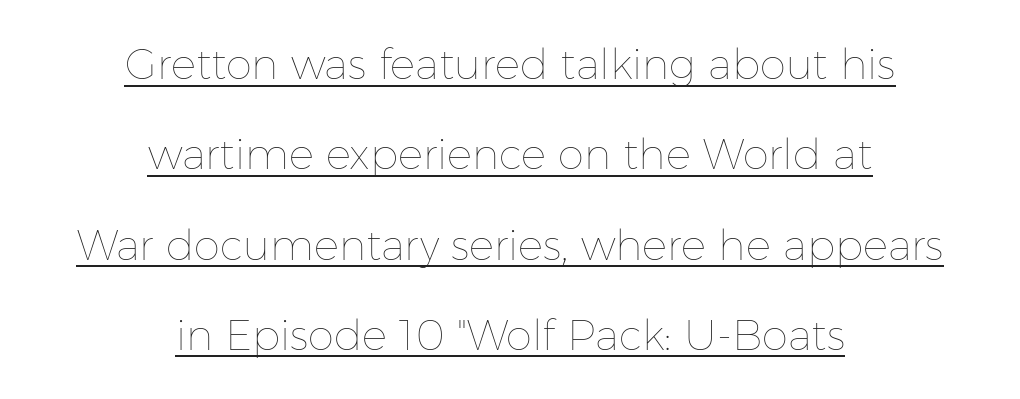
{"italic": "no", "bold": "no", "weight": "thin", "width": "normal", "stroke_contrast": "low", "x_height": "medium", "monospaced": "no", "underline": "yes", "align": "center", "line_spacing": "loose", "line_spacing_ratio": 2.15, "letter_spacing": "normal", "letter_spacing_em": 0.0, "glyph_px": 42}
